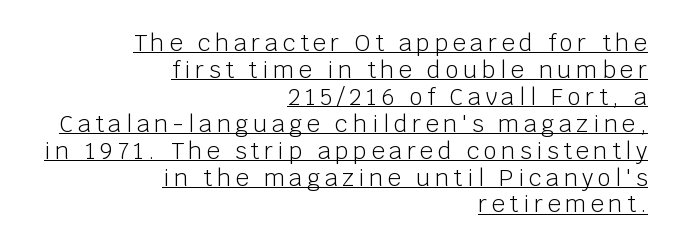
The image shows 23 px text type, upright; set right-aligned, line spacing 1.17x, unusually wide letter spacing (+0.2 em), underlined.
